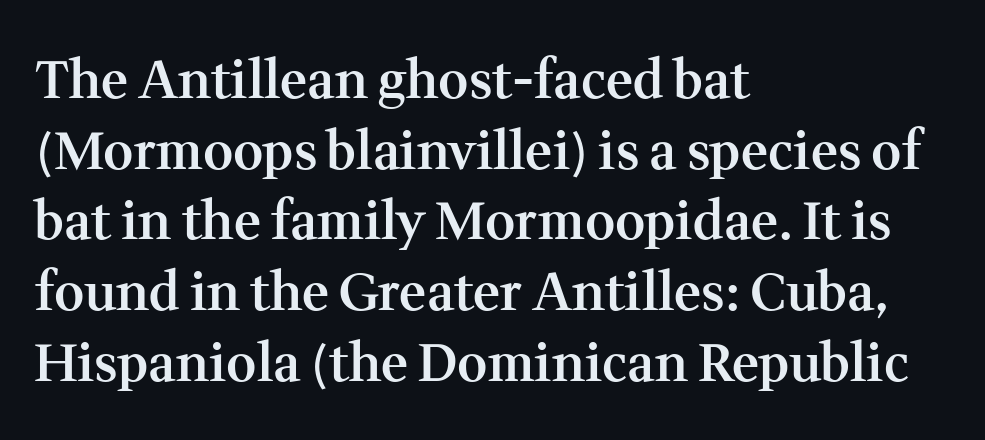
The rendering uses a semibold face; strokes are thickened but not to full bold. Left-aligned paragraph, ragged on the right. A typesetter would call this proportional, since set widths differ per character. Regarding serifs, this sample has them.
